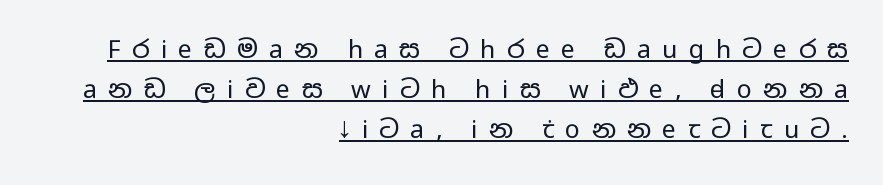
Upright lettering throughout. The passage shown stacks its lines at a standard gap. The sample's only ornament is a line tracing under the words. Nothing heavy about these letters — not bold at all. Is the letter spacing exaggerated? Yes — the characters are pushed far apart. A student would call this right alignment; a typographer would say flush right, rag left.
